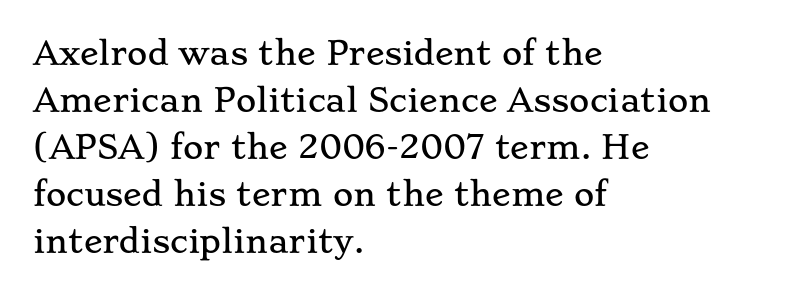
The image shows 31 px wide serif type, upright; set left-aligned, normal line spacing (1.52x), normal letter spacing, not underlined; low stroke contrast and a small x-height.
